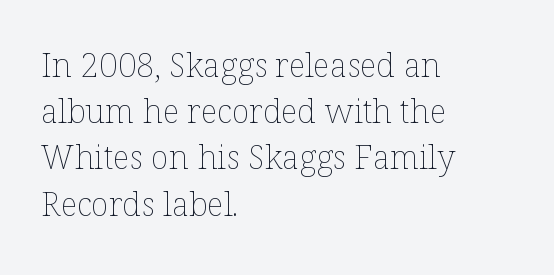
{"italic": "no", "bold": "no", "weight": "thin", "width": "normal", "stroke_contrast": "low", "x_height": "medium", "monospaced": "no", "underline": "no", "align": "left", "line_spacing": "normal", "line_spacing_ratio": 1.4, "letter_spacing": "normal", "letter_spacing_em": 0.0, "glyph_px": 33}
